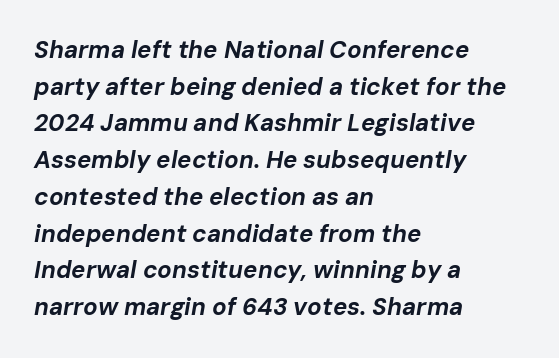
The image shows 24 px bold type, italic (leaning right); set left-aligned, normal line spacing (1.53x), normal letter spacing, not underlined.
